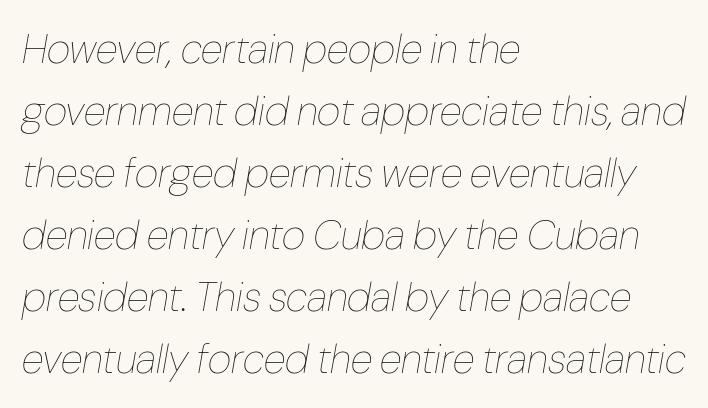
Q: Is the text bold? A: No.
Q: Is the text italic (slanted)? A: Yes, it leans right by about 10 degrees.
Q: Is the text underlined? A: No.
Q: How is the paragraph aligned? A: Left-aligned.
Q: Is the spacing between letters normal or unusually wide? A: Normal.
Q: Is the spacing between lines tight, normal or loose? A: Normal.
Q: Width (condensed, normal, or wide)? A: Condensed.
Q: Stroke contrast? A: Low.
Q: x-height? A: Medium.
Q: Monospaced? A: No.
